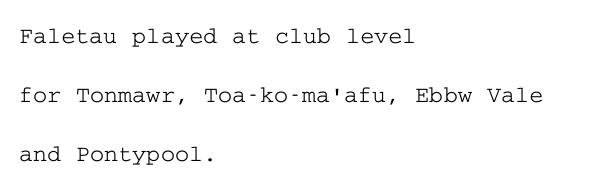
The image shows 24 px text type, upright; set left-aligned, loose line spacing (2.46x), normal letter spacing, not underlined.
